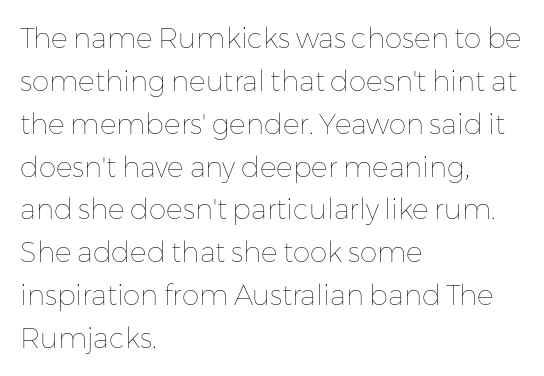
{"italic": "no", "bold": "no", "weight": "thin", "width": "normal", "stroke_contrast": "low", "x_height": "medium", "monospaced": "no", "underline": "no", "align": "left", "line_spacing": "normal", "line_spacing_ratio": 1.53, "letter_spacing": "normal", "letter_spacing_em": 0.0, "glyph_px": 28}
